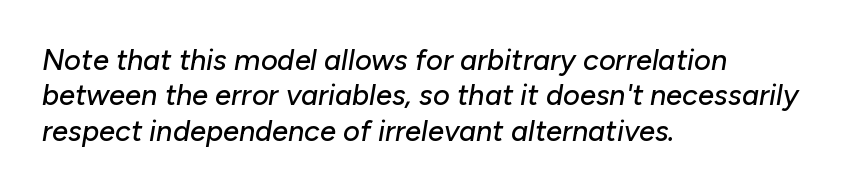
Q: Is the text italic (slanted)? A: Yes, it leans right by about 10 degrees.
Q: Is the text underlined? A: No.
Q: How is the paragraph aligned? A: Left-aligned.
Q: Is the spacing between letters normal or unusually wide? A: Normal.
Q: Width (condensed, normal, or wide)? A: Normal.
Q: Stroke contrast? A: Low.
Q: x-height? A: Medium.
Q: Monospaced? A: No.
